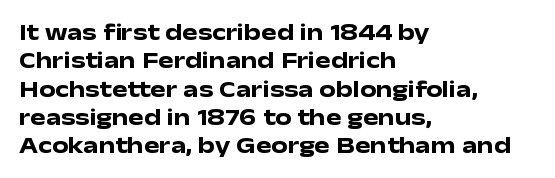
{"italic": "no", "bold": "yes", "underline": "no", "align": "left", "line_spacing_ratio": 1.23, "letter_spacing": "normal", "letter_spacing_em": 0.0, "glyph_px": 23}
